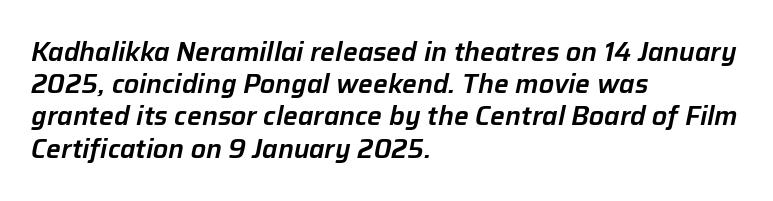
Q: Is the text italic (slanted)? A: Yes, it leans right by about 12 degrees.
Q: Is the text underlined? A: No.
Q: How is the paragraph aligned? A: Left-aligned.
Q: Is the spacing between letters normal or unusually wide? A: Normal.
